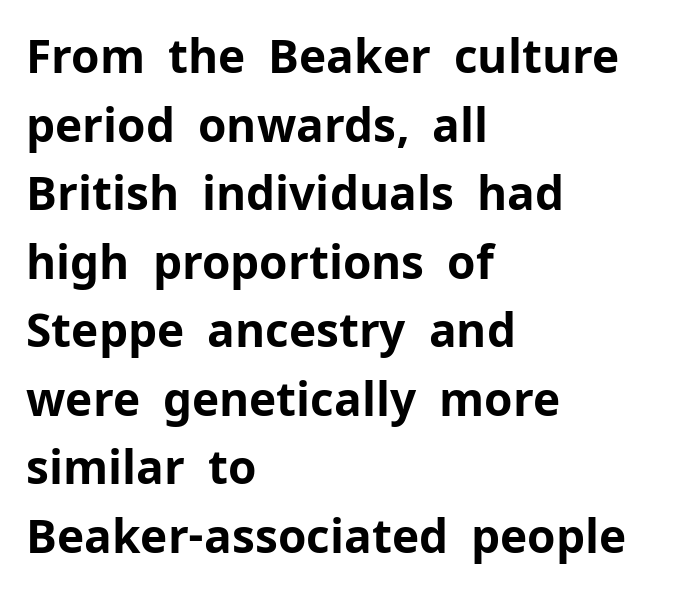
Rendered with straight, roman letterforms. Descenders hang freely into open space. Whoever set this chose a conventional vertical rhythm. On the weight axis this lands at bold, roughly 700. The text block is weighted toward the left margin, trailing off unevenly rightward. Varying glyph widths throughout — classic text-font behaviour.
